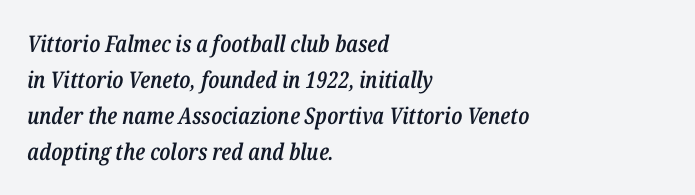
Descender tails drop into unmarked territory. Style check: oblique. In terms of letterspacing, this is plain default setting. Rows of type keep a routine distance in the vertical direction.
